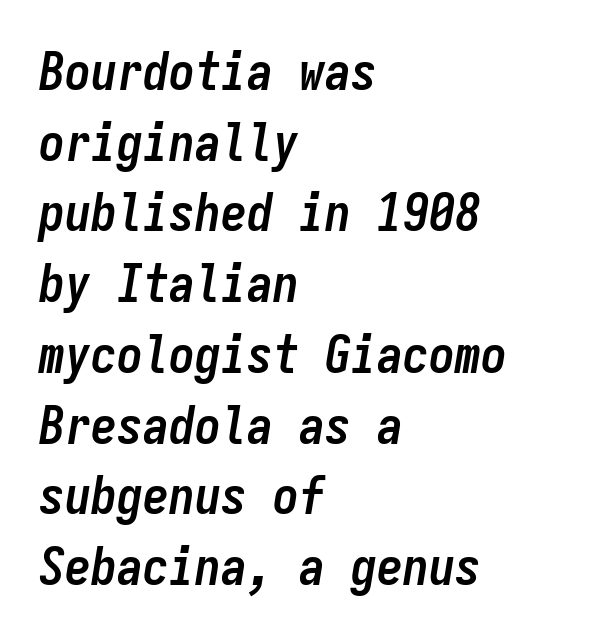
Q: Is the text bold? A: Yes.
Q: Is the text italic (slanted)? A: Yes, it leans right by about 9 degrees.
Q: Is the text underlined? A: No.
Q: How is the paragraph aligned? A: Left-aligned.
Q: Is the spacing between letters normal or unusually wide? A: Normal.
Q: Is the spacing between lines tight, normal or loose? A: Normal.
Q: Width (condensed, normal, or wide)? A: Condensed.
Q: Stroke contrast? A: Low.
Q: x-height? A: Medium.
Q: Monospaced? A: Yes.
